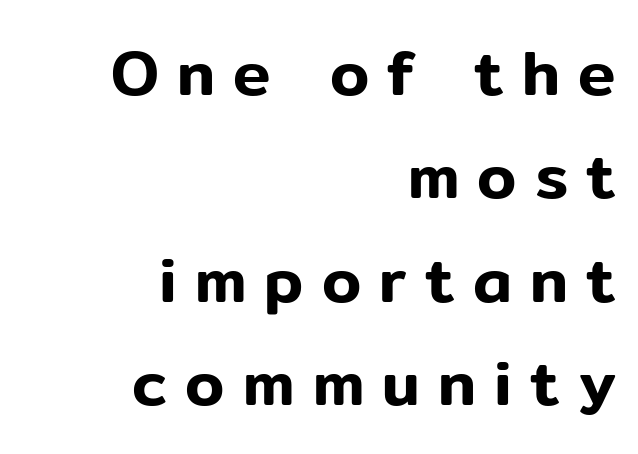
{"serif": "no", "italic": "no", "width": "normal", "stroke_contrast": "low", "x_height": "medium", "monospaced": "no", "underline": "no", "align": "right", "line_spacing": "normal", "line_spacing_ratio": 1.64, "letter_spacing": "wide", "letter_spacing_em": 0.29, "glyph_px": 63}
